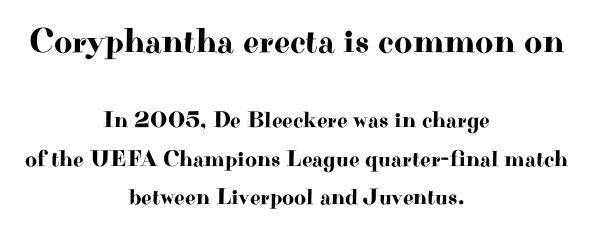
{"serif": "yes", "italic": "no", "width": "wide", "stroke_contrast": "high", "x_height": "small", "monospaced": "no", "underline": "no", "align": "center", "line_spacing": "normal", "line_spacing_ratio": 1.67, "letter_spacing": "normal", "letter_spacing_em": 0.0, "larger_block": "first", "size_ratio": 1.52, "glyph_px": 35}
